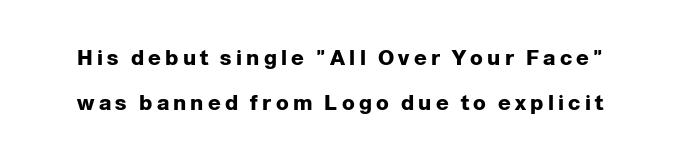
Q: Is the text bold? A: Yes.
Q: Is the text italic (slanted)? A: No, it is upright.
Q: Is the text underlined? A: No.
Q: Is the spacing between letters normal or unusually wide? A: Unusually wide.
Q: Is the spacing between lines tight, normal or loose? A: Loose.
